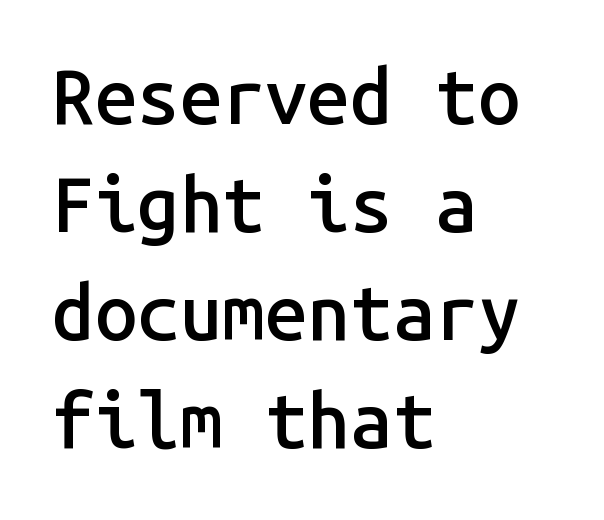
{"serif": "no", "italic": "no", "bold": "semi", "weight": "semibold", "width": "normal", "stroke_contrast": "low", "x_height": "medium", "monospaced": "yes", "underline": "no", "align": "left", "line_spacing": "normal", "line_spacing_ratio": 1.42, "letter_spacing": "normal", "letter_spacing_em": 0.0, "glyph_px": 76}
